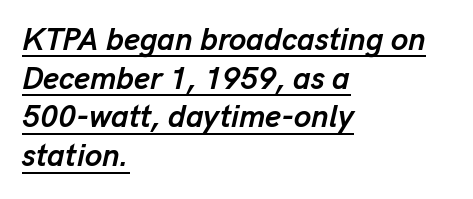
The specimen reads as italic at a glance. Honestly, the underline is the first thing you notice here. Caption: multi-line text, flush left, ragged right. Compared with typical body copy, the letter spacing here is the same. These lines carry a lot of weight — the face is fully bold.
